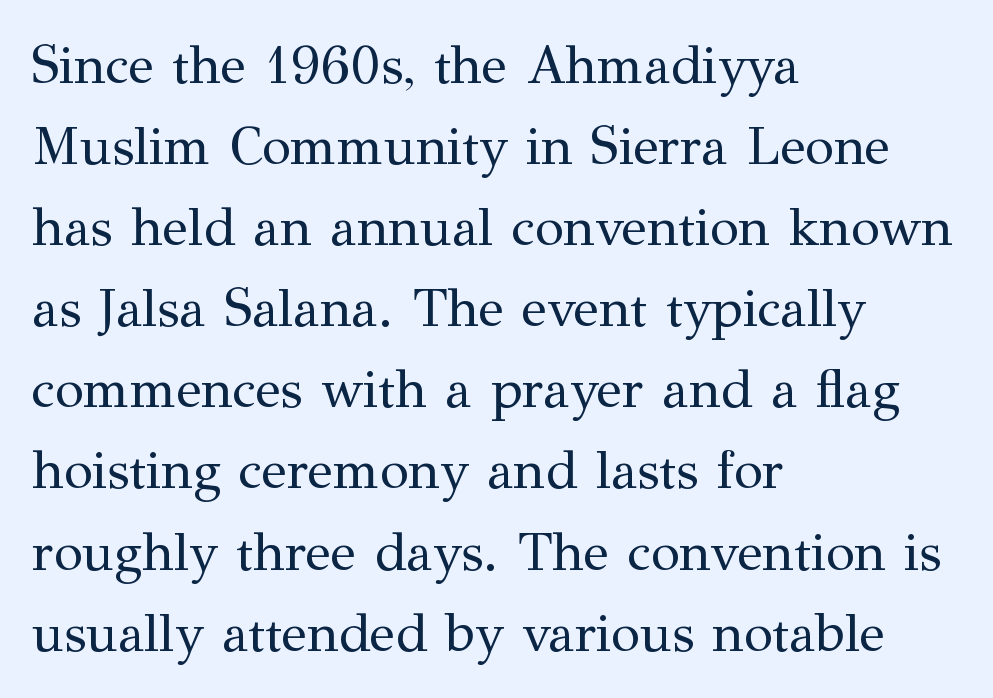
Q: Is the text bold? A: No.
Q: Is the text italic (slanted)? A: No, it is upright.
Q: Is the typeface a serif or a sans-serif typeface? A: Serif.
Q: Is the text underlined? A: No.
Q: How is the paragraph aligned? A: Left-aligned.
Q: Is the spacing between letters normal or unusually wide? A: Normal.
Q: Is the spacing between lines tight, normal or loose? A: Normal.
Q: Width (condensed, normal, or wide)? A: Normal.
Q: Stroke contrast? A: Medium.
Q: x-height? A: Medium.
Q: Monospaced? A: No.
